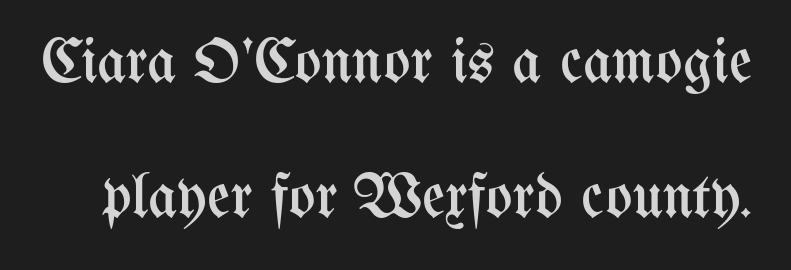
The image shows 63 px regular-weight, condensed type, upright; set loose line spacing (2.14x), normal letter spacing, not underlined; medium stroke contrast and a medium x-height.
